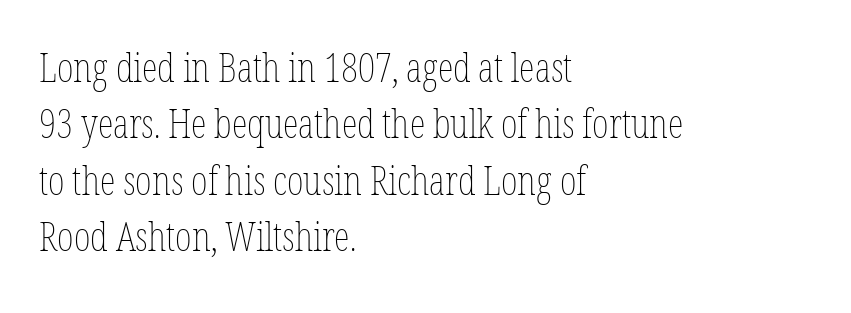
A typesetter would call this leading conventional body-copy spacing. The paragraph shown leans on its left margin. These lines are rendered in a variable-pitch font. Weight: in the light-to-regular range.
